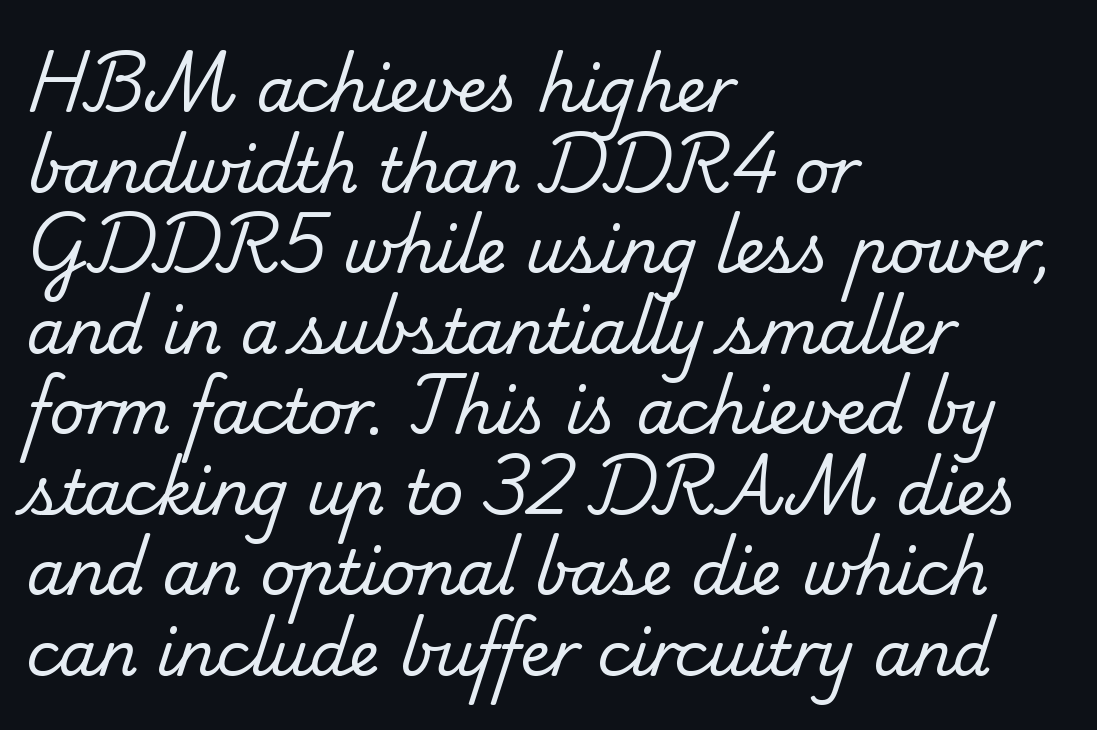
The foot of each line stays bare and open. The face used here is rendered with its standard letterfit. Is this a fixed-width face? No — the glyphs have proportional, varying widths. The rendering uses a moderate line-height, typical for paragraphs. The setting favours the left margin, as ordinary paragraphs usually do.
